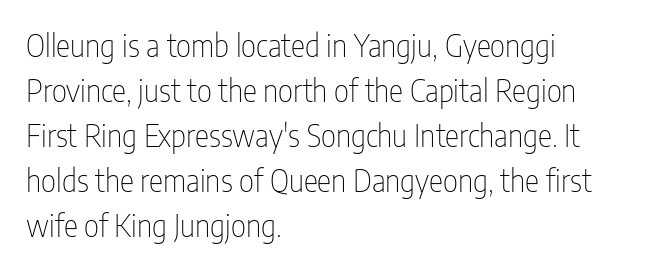
Q: Is the text bold? A: No.
Q: Is the text italic (slanted)? A: No, it is upright.
Q: Is the typeface a serif or a sans-serif typeface? A: Sans-serif.
Q: Is the text underlined? A: No.
Q: How is the paragraph aligned? A: Left-aligned.
Q: Is the spacing between letters normal or unusually wide? A: Normal.
Q: Is the spacing between lines tight, normal or loose? A: Normal.
Q: Width (condensed, normal, or wide)? A: Condensed.
Q: Stroke contrast? A: Low.
Q: x-height? A: Medium.
Q: Monospaced? A: No.
